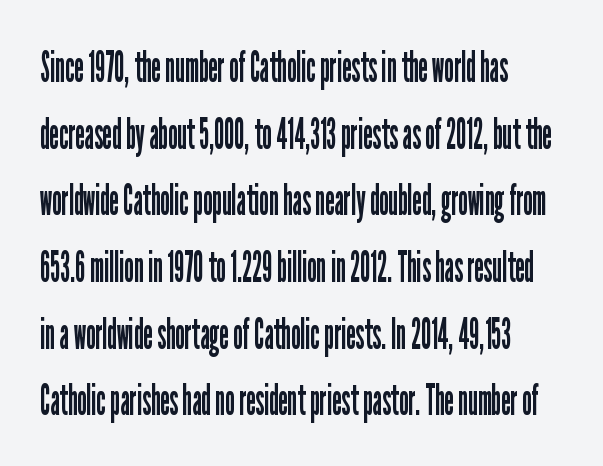
Q: Is the text bold? A: No.
Q: Is the text italic (slanted)? A: No, it is upright.
Q: Is the typeface a serif or a sans-serif typeface? A: Sans-serif.
Q: Is the text underlined? A: No.
Q: How is the paragraph aligned? A: Left-aligned.
Q: Is the spacing between letters normal or unusually wide? A: Normal.
Q: Is the spacing between lines tight, normal or loose? A: Normal.
Q: Width (condensed, normal, or wide)? A: Condensed.
Q: Stroke contrast? A: Low.
Q: x-height? A: Medium.
Q: Monospaced? A: No.
